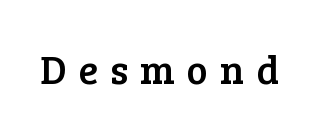
The image shows 40 px serif type, upright; set unusually wide letter spacing (+0.3 em), not underlined; low stroke contrast and a medium x-height.
